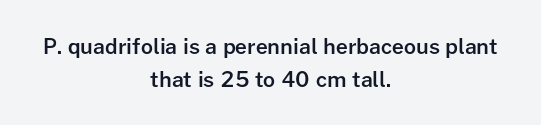
The image shows 21 px text type, upright; set centered, normal line spacing (1.58x), normal letter spacing, not underlined.
